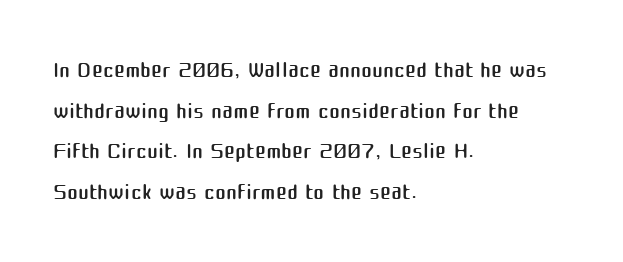
A typesetter would call this proportional, since set widths differ per character. The compositor pushed each line to the left boundary. The strokes are not fattened; the text isn't bold. Underlining? Definitely not there. Regarding serifs, this sample does without them.
